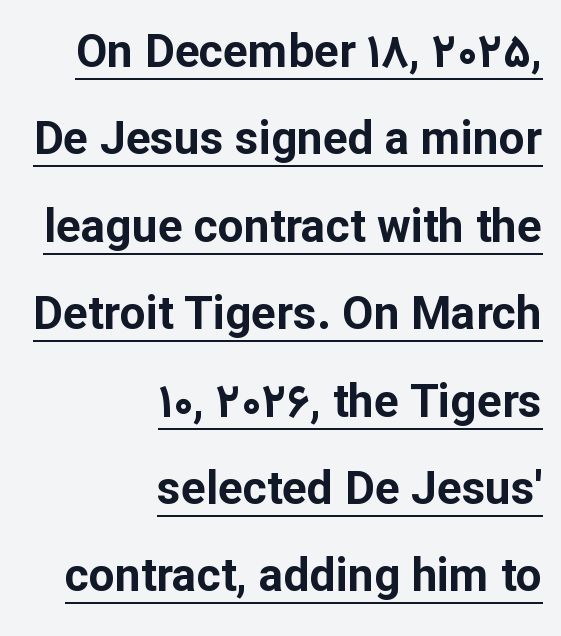
The image shows 46 px bold sans-serif type, upright; set right-aligned, loose line spacing (1.9x), normal letter spacing, underlined; low stroke contrast and a medium x-height.
